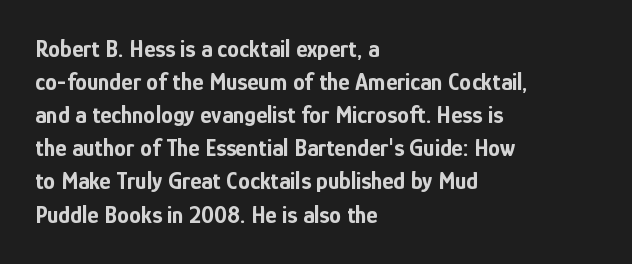
The image shows 24 px bold type, upright; set left-aligned, normal line spacing (1.38x), normal letter spacing, not underlined.
